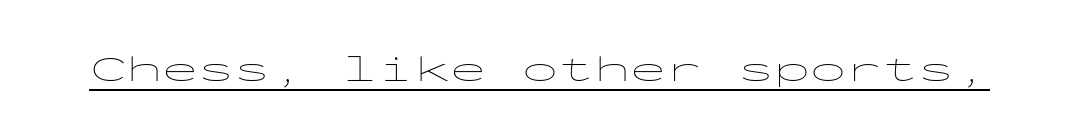
Is the letter spacing exaggerated? No — it looks like the ordinary default. This is not heavy type; no bold has been used. The letters march in equal steps, a hallmark of fixed-pitch type. Font category for this specimen: sans-serif. The letters stand upright; this is a roman face. The rendered words wear a rule along their underside.
